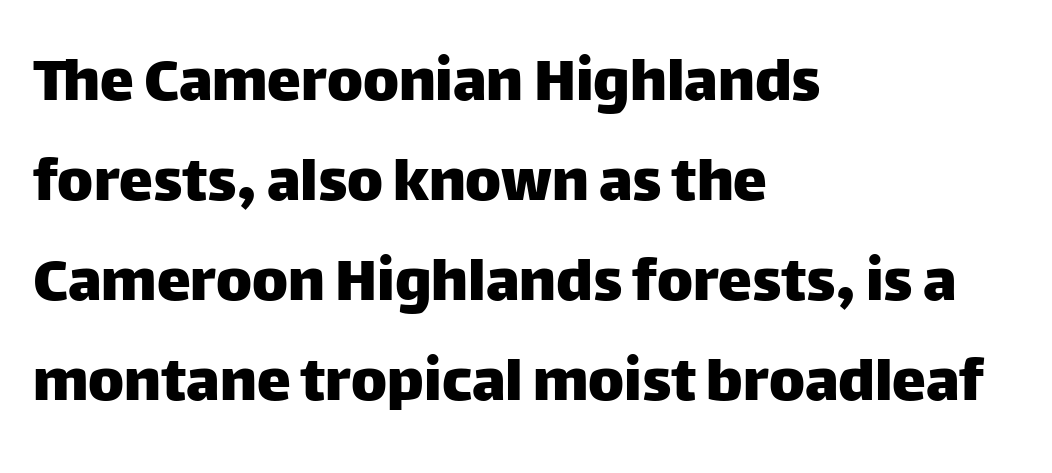
Q: Is the text italic (slanted)? A: No, it is upright.
Q: Is the typeface a serif or a sans-serif typeface? A: Sans-serif.
Q: Is the text underlined? A: No.
Q: How is the paragraph aligned? A: Left-aligned.
Q: Is the spacing between letters normal or unusually wide? A: Normal.
Q: Is the spacing between lines tight, normal or loose? A: Normal.
Q: Width (condensed, normal, or wide)? A: Normal.
Q: Stroke contrast? A: Low.
Q: x-height? A: Large.
Q: Monospaced? A: No.
